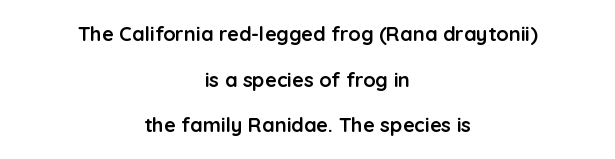
The image shows 20 px bold type, upright; set centered, loose line spacing (2.28x), normal letter spacing, not underlined.
